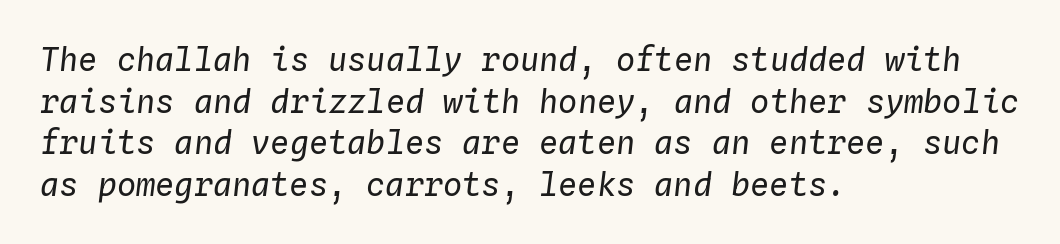
Q: Is the text bold? A: No.
Q: Is the text italic (slanted)? A: Yes, it leans right by about 4 degrees.
Q: Is the text underlined? A: No.
Q: How is the paragraph aligned? A: Left-aligned.
Q: Is the spacing between letters normal or unusually wide? A: Normal.
Q: Is the spacing between lines tight, normal or loose? A: Normal.
Q: Width (condensed, normal, or wide)? A: Normal.
Q: Stroke contrast? A: Low.
Q: x-height? A: Medium.
Q: Monospaced? A: Yes.
